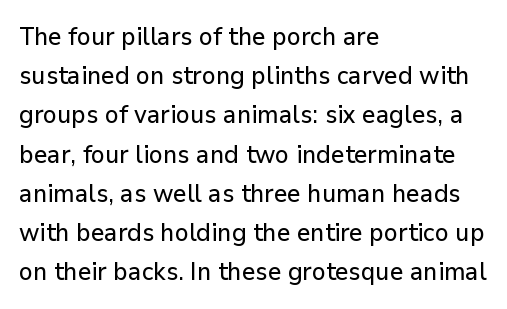
The image shows 25 px text type, upright; set left-aligned, normal line spacing (1.57x), normal letter spacing, not underlined.
